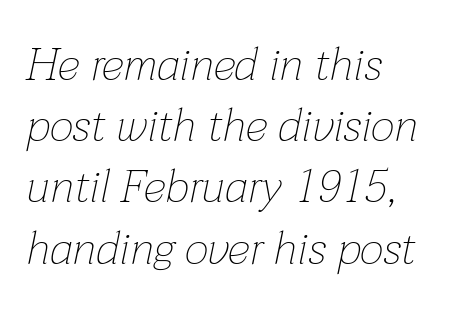
{"italic": "yes", "lean": "right", "slant_degrees": 12, "bold": "no", "weight": "thin", "width": "normal", "stroke_contrast": "low", "x_height": "medium", "monospaced": "no", "underline": "no", "align": "left", "line_spacing": "normal", "line_spacing_ratio": 1.33, "letter_spacing": "normal", "letter_spacing_em": 0.0, "glyph_px": 46}
